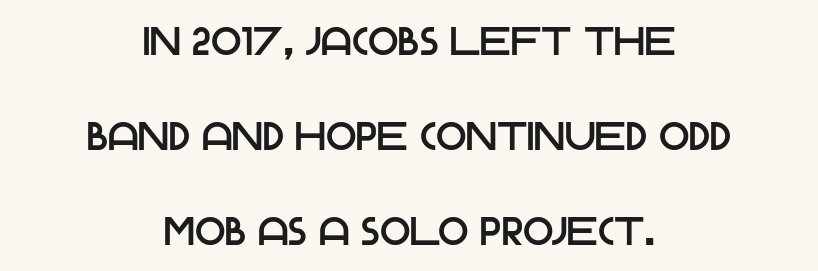
The image shows 40 px sans-serif type, upright; set centered, loose line spacing (2.37x), normal letter spacing, not underlined; low stroke contrast and a large x-height.
